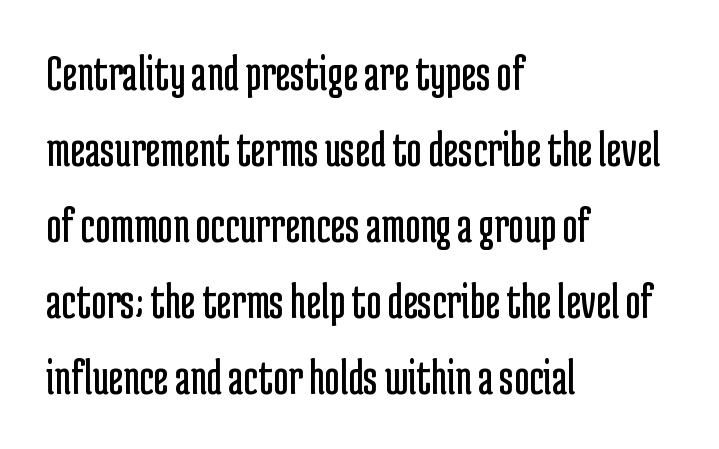
Compared with typical body copy, the letter spacing here is the same. Posture: vertical. These lines stack with their left ends in a neat column. Glance below the letters and you will spot only blank space.
